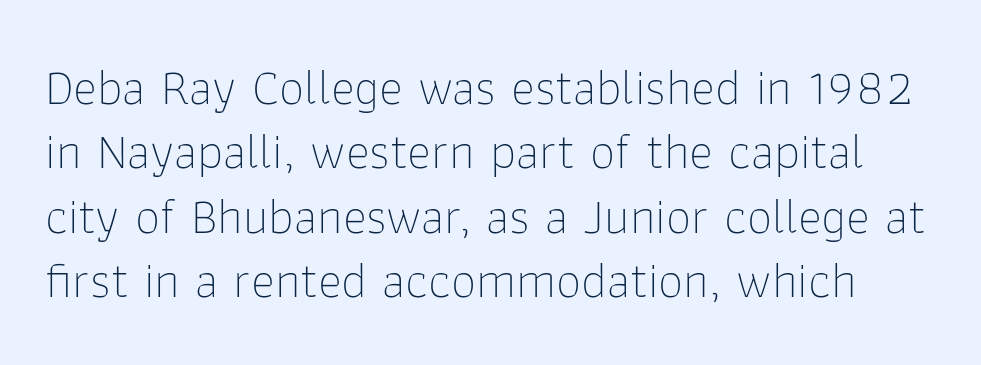
{"serif": "no", "italic": "no", "bold": "no", "weight": "thin", "width": "normal", "stroke_contrast": "low", "x_height": "medium", "monospaced": "no", "underline": "no", "line_spacing": "normal", "line_spacing_ratio": 1.26, "letter_spacing": "normal", "letter_spacing_em": 0.0, "glyph_px": 51}
